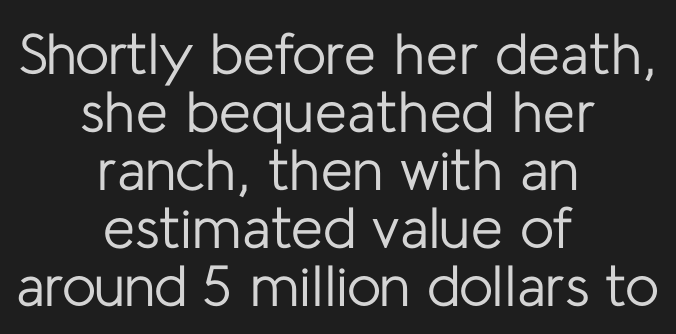
The image shows 58 px regular-weight sans-serif type, upright; set centered, tight line spacing (1.0x), normal letter spacing, not underlined; low stroke contrast and a medium x-height.
